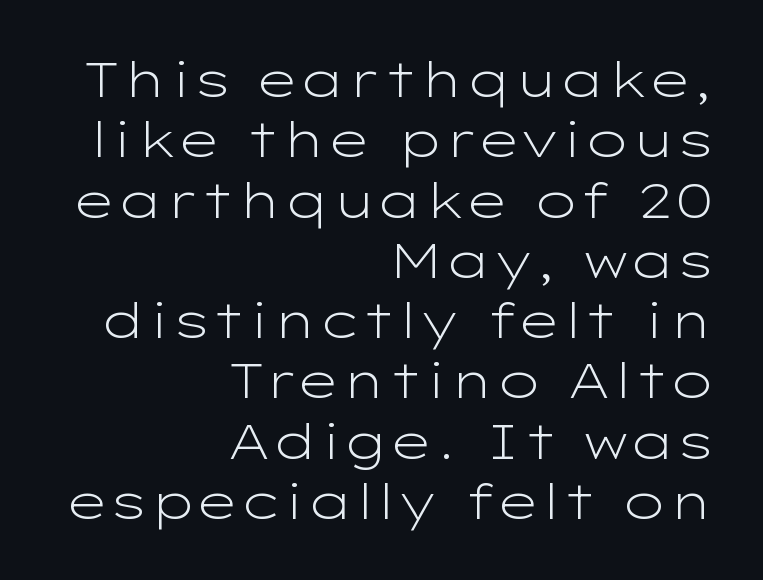
The image shows 49 px light, wide sans-serif type, upright; set right-aligned, line spacing 1.23x, normal letter spacing, not underlined; low stroke contrast and a medium x-height.
